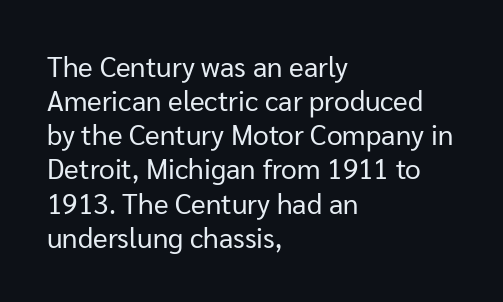
Q: Is the text bold? A: No.
Q: Is the text italic (slanted)? A: No, it is upright.
Q: Is the typeface a serif or a sans-serif typeface? A: Sans-serif.
Q: Is the text underlined? A: No.
Q: How is the paragraph aligned? A: Left-aligned.
Q: Is the spacing between letters normal or unusually wide? A: Normal.
Q: Width (condensed, normal, or wide)? A: Normal.
Q: Stroke contrast? A: Low.
Q: x-height? A: Medium.
Q: Monospaced? A: No.
